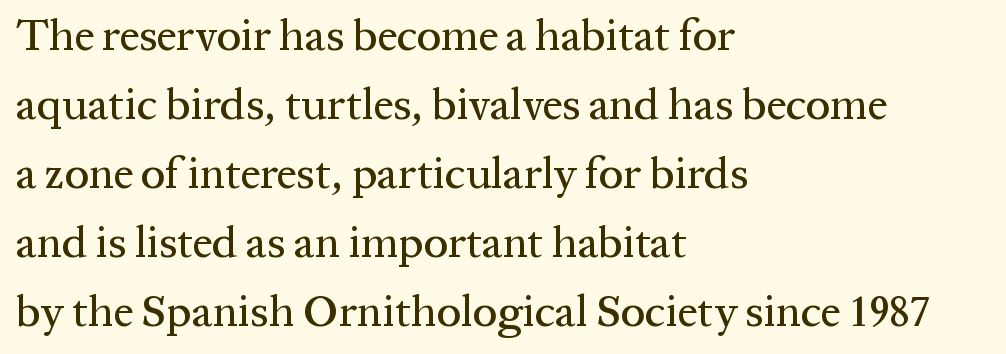
Q: Is the text italic (slanted)? A: No, it is upright.
Q: Is the typeface a serif or a sans-serif typeface? A: Serif.
Q: Is the text underlined? A: No.
Q: How is the paragraph aligned? A: Left-aligned.
Q: Is the spacing between letters normal or unusually wide? A: Normal.
Q: Is the spacing between lines tight, normal or loose? A: Normal.
Q: Width (condensed, normal, or wide)? A: Normal.
Q: Stroke contrast? A: Medium.
Q: x-height? A: Medium.
Q: Monospaced? A: No.
